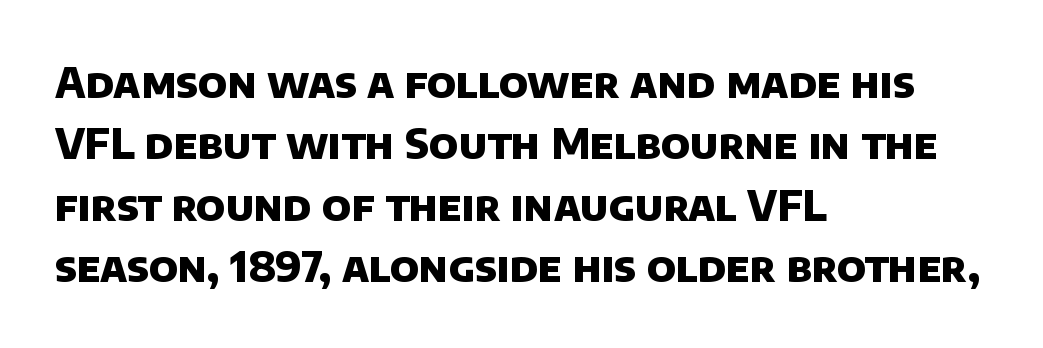
{"serif": "no", "bold": "yes", "weight": "heavy", "width": "normal", "stroke_contrast": "low", "x_height": "large", "monospaced": "no", "underline": "no", "align": "left", "line_spacing": "normal", "line_spacing_ratio": 1.5, "letter_spacing": "normal", "letter_spacing_em": 0.0, "glyph_px": 41}
